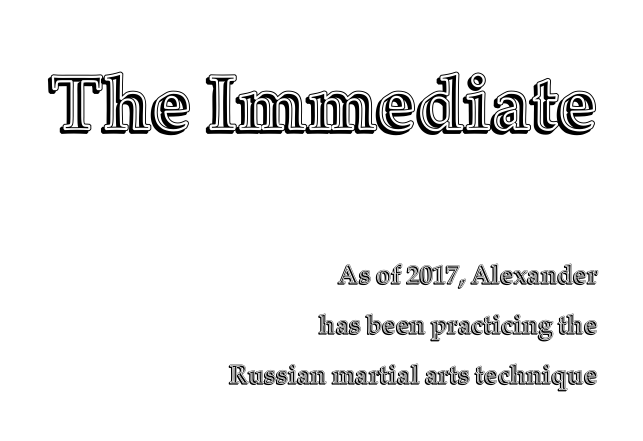
The image shows 77 px text type, upright; set right-aligned, loose line spacing (1.92x), normal letter spacing, not underlined; the first (top) block is 2.96x larger; a medium x-height.
